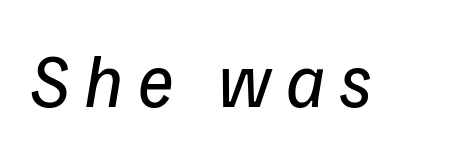
Q: Is the text bold? A: No.
Q: Is the typeface a serif or a sans-serif typeface? A: Sans-serif.
Q: Is the text underlined? A: No.
Q: Width (condensed, normal, or wide)? A: Normal.
Q: Stroke contrast? A: Low.
Q: x-height? A: Medium.
Q: Monospaced? A: No.
